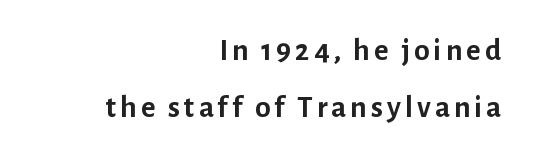
Ascenders rise straight up at ninety degrees. Heavy, bold letterforms. Character widths vary here, with narrow letters taking less room than wide ones. The paragraph has a hard right edge and a soft left edge.
